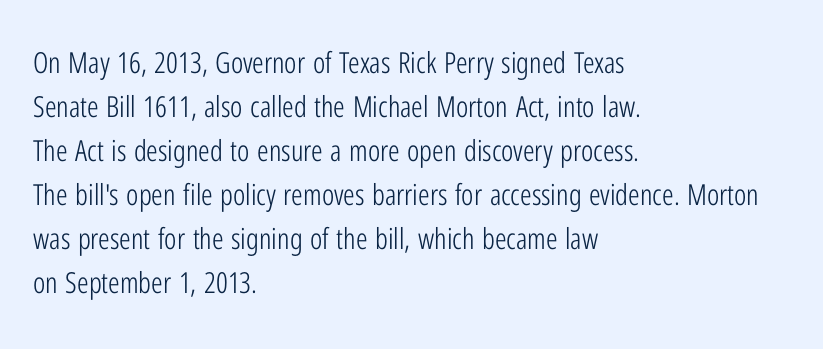
The paragraph shown leans on its left margin. The text was rendered using a sans face with plain stroke endings. Is the stroke heavy? The answer is a plain regular-or-lighter. Here the glyphs are tracked normally, forming tight word shapes. The strip under each line holds only bare page.
